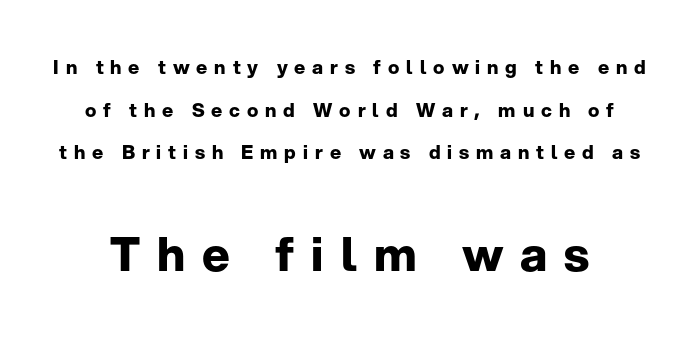
{"serif": "no", "italic": "no", "bold": "yes", "weight": "bold", "width": "normal", "stroke_contrast": "low", "x_height": "medium", "monospaced": "no", "underline": "no", "line_spacing": "loose", "line_spacing_ratio": 2.25, "letter_spacing": "wide", "letter_spacing_em": 0.36, "larger_block": "second", "size_ratio": 2.47, "glyph_px": 47}
